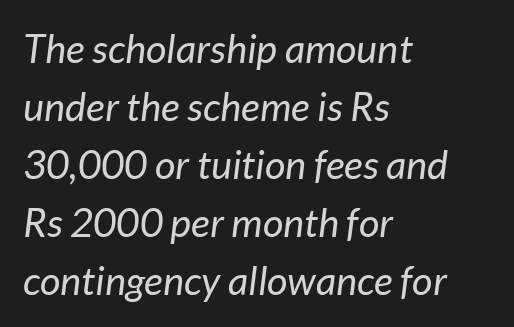
{"italic": "yes", "lean": "right", "slant_degrees": 7, "bold": "no", "weight": "regular", "width": "normal", "stroke_contrast": "low", "x_height": "medium", "monospaced": "no", "underline": "no", "align": "left", "line_spacing": "normal", "line_spacing_ratio": 1.45, "letter_spacing": "normal", "letter_spacing_em": 0.0, "glyph_px": 40}
